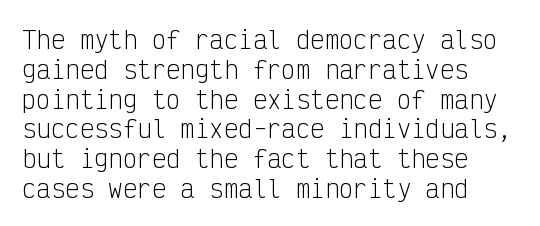
The image shows 24 px text type, upright; set line spacing 1.24x, normal letter spacing, not underlined.
